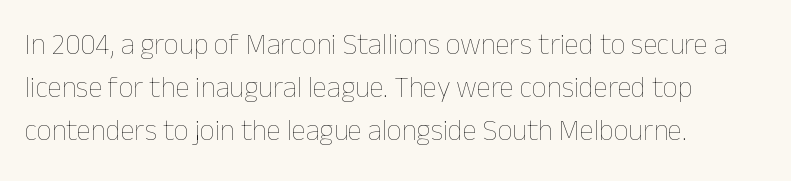
Lines of text with bare space underneath. The cut favours lightness, reaching ordinary text weight at its darkest. Evenly set lines give the paragraph a standard silhouette. The typesetter chose a ragged-right arrangement here. Varying glyph widths throughout — classic text-font behaviour. If you drew a line through each stem, it would be perfectly vertical.
